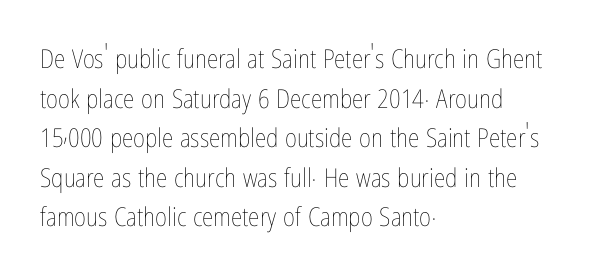
The image shows 26 px text type, upright; set left-aligned, normal line spacing (1.52x), normal letter spacing, not underlined.
